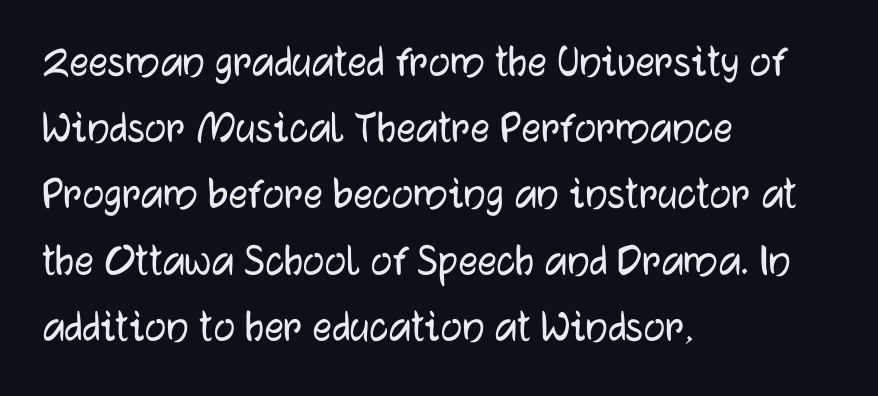
The rows are spaced the way most documents space them. Caption: multi-line text, flush left, ragged right. Is this a fixed-width face? No — the glyphs have proportional, varying widths. Tracking here is standard; glyphs follow each other at the usual distance.
